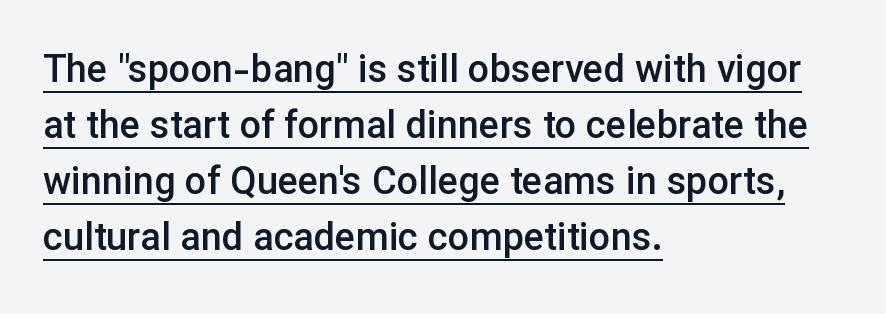
Q: Is the text bold? A: Semi-bold.
Q: Is the text italic (slanted)? A: No, it is upright.
Q: Is the typeface a serif or a sans-serif typeface? A: Sans-serif.
Q: Is the text underlined? A: Yes.
Q: How is the paragraph aligned? A: Left-aligned.
Q: Is the spacing between letters normal or unusually wide? A: Normal.
Q: Is the spacing between lines tight, normal or loose? A: Normal.
Q: Width (condensed, normal, or wide)? A: Normal.
Q: Stroke contrast? A: Low.
Q: x-height? A: Medium.
Q: Monospaced? A: No.
